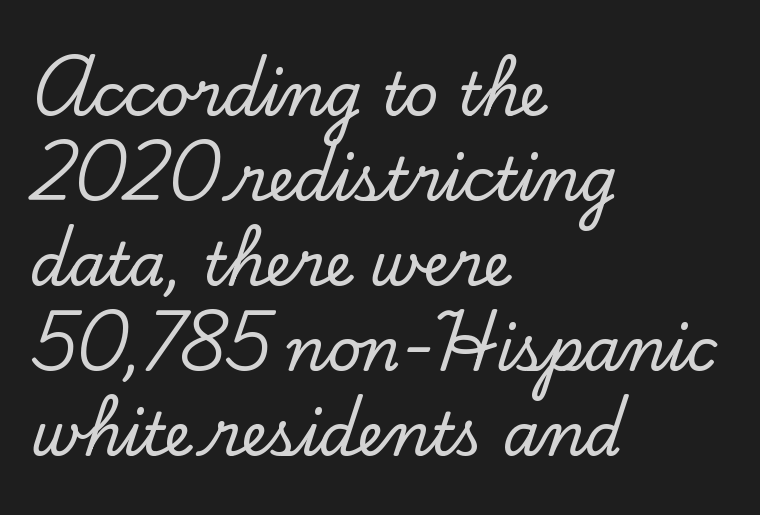
Regarding serifs, this sample has them. You could not count columns in this text — the font is proportionally spaced. Normally led — the rows are evenly, conventionally spaced. Honestly, the letter spacing is just normal — you wouldn't notice it. A student would call this left alignment; a typographer would say flush left, rag right. Letters rest on an invisible, unmarked baseline.
